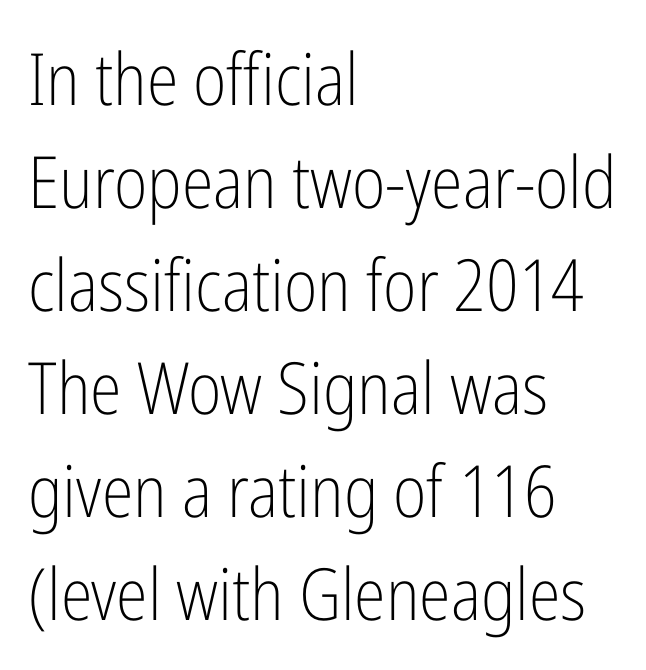
{"serif": "no", "italic": "no", "bold": "no", "weight": "light", "width": "condensed", "stroke_contrast": "low", "x_height": "medium", "monospaced": "no", "underline": "no", "align": "left", "line_spacing": "normal", "line_spacing_ratio": 1.43, "letter_spacing": "normal", "letter_spacing_em": 0.0, "glyph_px": 72}
